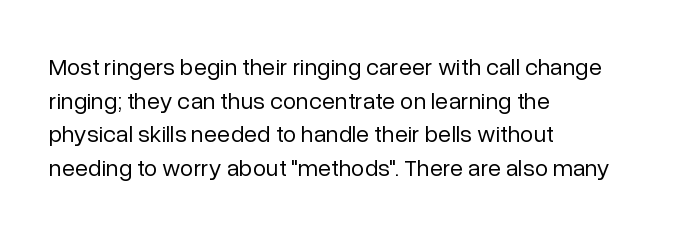
The image shows 24 px text type, upright; set left-aligned, normal line spacing (1.4x), normal letter spacing, not underlined.
